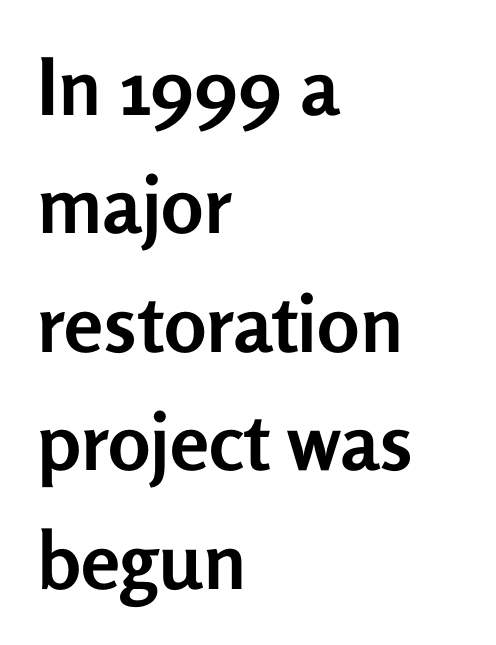
Q: Is the text bold? A: Yes.
Q: Is the text italic (slanted)? A: No, it is upright.
Q: Is the typeface a serif or a sans-serif typeface? A: Sans-serif.
Q: Is the text underlined? A: No.
Q: How is the paragraph aligned? A: Left-aligned.
Q: Is the spacing between letters normal or unusually wide? A: Normal.
Q: Is the spacing between lines tight, normal or loose? A: Normal.
Q: Width (condensed, normal, or wide)? A: Normal.
Q: Stroke contrast? A: Low.
Q: x-height? A: Medium.
Q: Monospaced? A: No.
